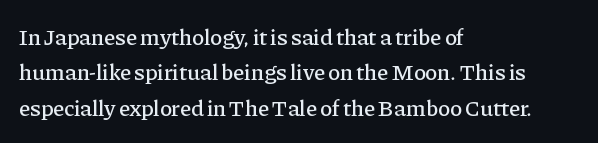
Q: Is the text italic (slanted)? A: No, it is upright.
Q: Is the text underlined? A: No.
Q: How is the paragraph aligned? A: Left-aligned.
Q: Is the spacing between letters normal or unusually wide? A: Normal.
Q: Is the spacing between lines tight, normal or loose? A: Normal.
